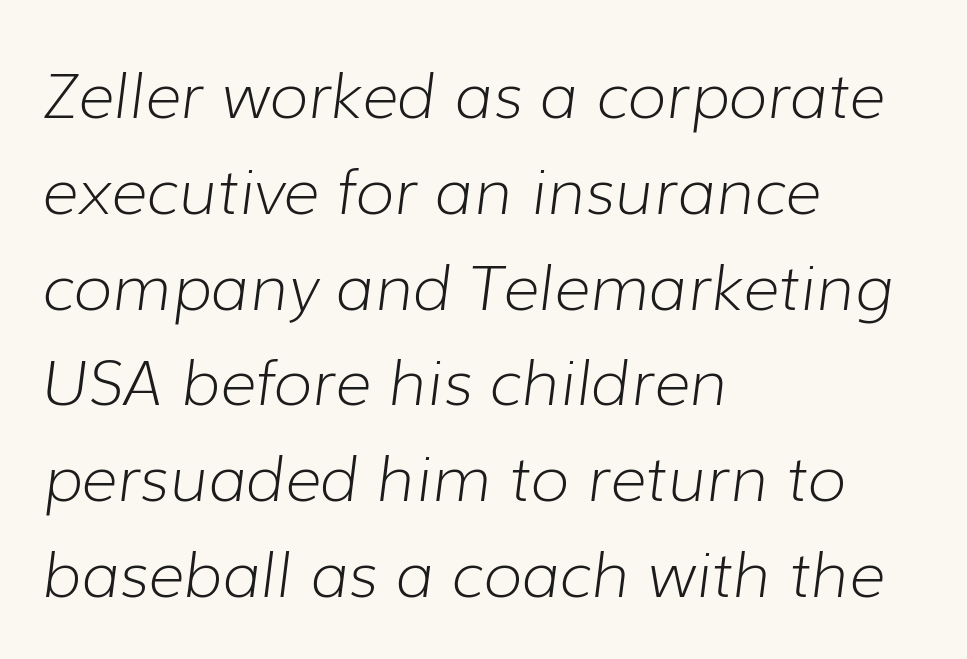
Inter-character spacing is left at the font's built-in metrics. Compared with a centered layout, this one pins lines to the left instead. Is this a fixed-width face? No — the glyphs have proportional, varying widths. The weight tops out at a normal text grade.
